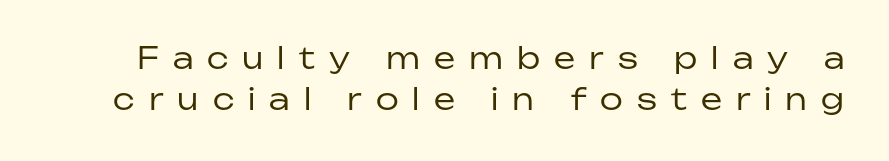
{"serif": "no", "italic": "no", "bold": "no", "weight": "regular", "width": "normal", "stroke_contrast": "low", "x_height": "medium", "monospaced": "no", "underline": "no", "line_spacing": "normal", "line_spacing_ratio": 1.37, "letter_spacing": "wide", "letter_spacing_em": 0.47, "glyph_px": 30}
